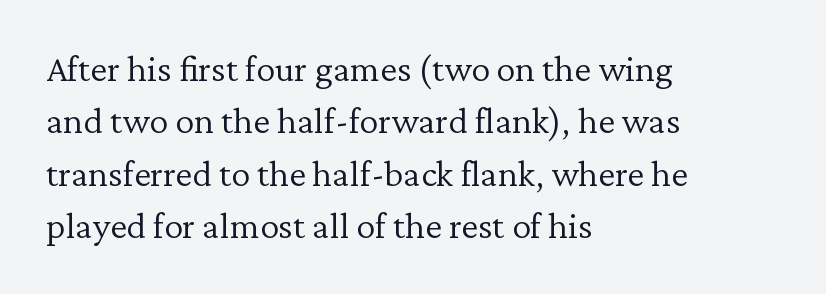
{"serif": "yes", "italic": "no", "bold": "no", "weight": "light", "width": "normal", "stroke_contrast": "low", "x_height": "medium", "monospaced": "no", "underline": "no", "align": "left", "line_spacing": "normal", "line_spacing_ratio": 1.38, "letter_spacing": "normal", "letter_spacing_em": 0.0, "glyph_px": 38}
